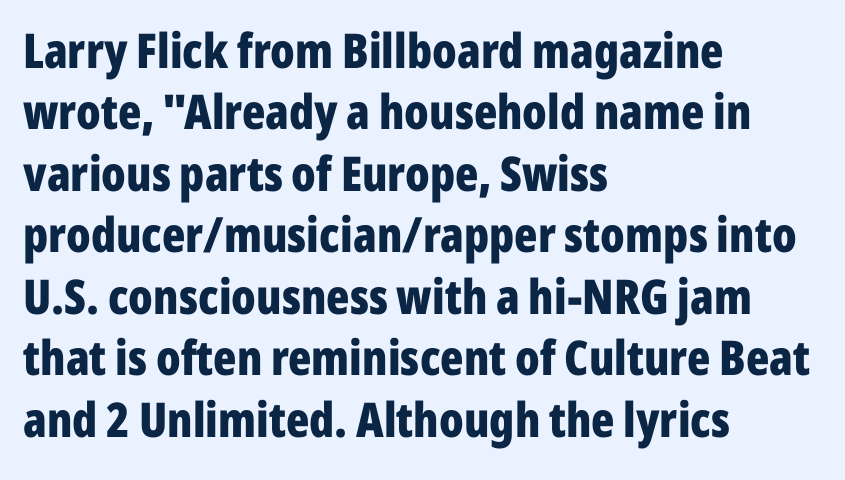
The image shows 48 px bold, condensed sans-serif type, upright; set left-aligned, normal line spacing (1.28x), normal letter spacing, not underlined; low stroke contrast and a medium x-height.
